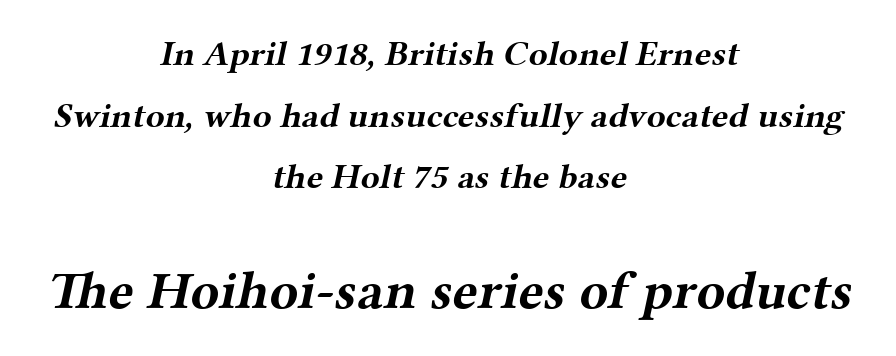
Q: Is the text bold? A: Yes.
Q: Is the typeface a serif or a sans-serif typeface? A: Serif.
Q: Is the text underlined? A: No.
Q: How is the paragraph aligned? A: Centered.
Q: Is the spacing between letters normal or unusually wide? A: Normal.
Q: Which block of text is set in a larger size, the first (top) or the second (bottom)? A: The second (bottom) one.
Q: Width (condensed, normal, or wide)? A: Wide.
Q: Stroke contrast? A: Medium.
Q: x-height? A: Medium.
Q: Monospaced? A: No.
